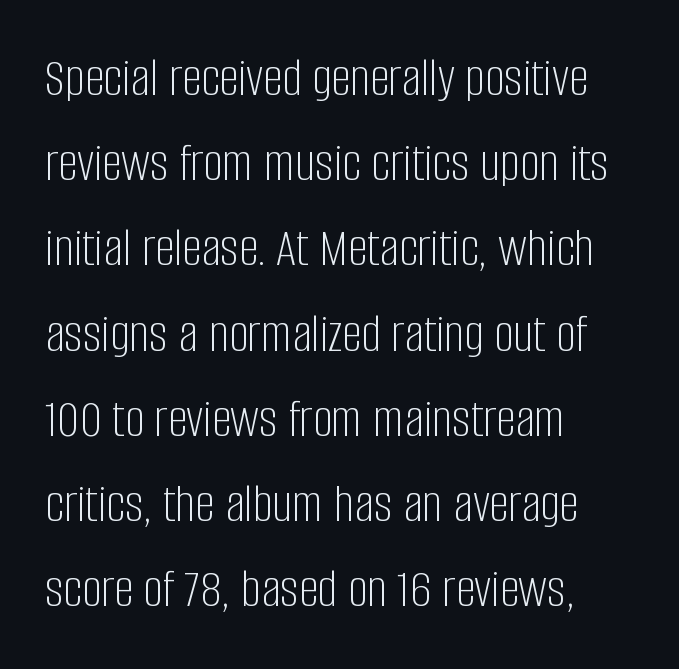
Descenders hang freely into open space. Each line starts at the same left margin while the right side varies. Serifs: no, the terminals of the letterforms are clean. Think of a printed novel: that variable character pitch is what you see here.
